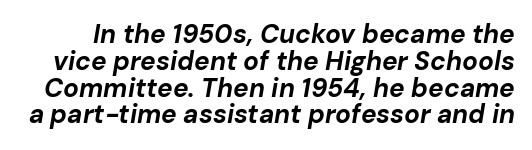
{"italic": "yes", "lean": "right", "slant_degrees": 10, "bold": "yes", "underline": "no", "line_spacing": "tight", "line_spacing_ratio": 1.03, "letter_spacing": "normal", "letter_spacing_em": 0.0, "glyph_px": 26}
